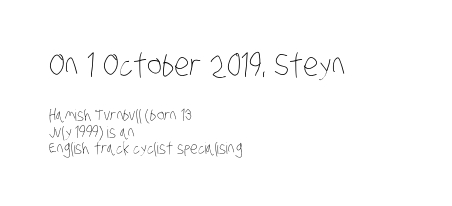
The image shows 32 px thin, condensed type; set left-aligned, tight line spacing (1.02x), normal letter spacing, not underlined; the first (top) block is 2.0x larger; low stroke contrast and a large x-height.
